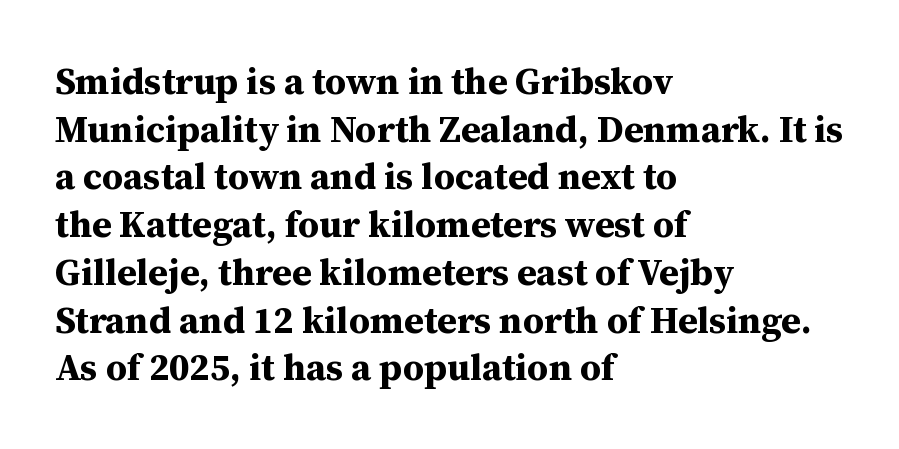
{"serif": "yes", "italic": "no", "bold": "yes", "weight": "bold", "width": "normal", "stroke_contrast": "medium", "x_height": "medium", "monospaced": "no", "underline": "no", "align": "left", "line_spacing": "normal", "line_spacing_ratio": 1.29, "letter_spacing": "normal", "letter_spacing_em": 0.0, "glyph_px": 37}
